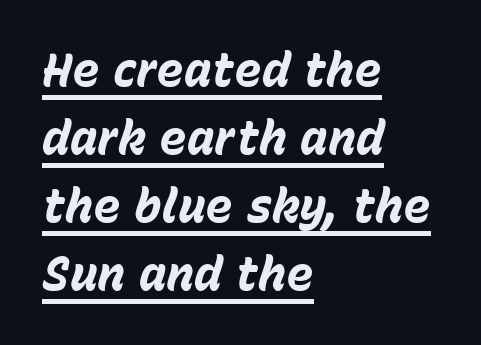
Every row of glyphs begins at an identical x-position on the left. The passage shown has conventional tracking throughout. Italic: yes, the glyphs are oblique. Each glyph is drawn with heavy, bold strokes.
